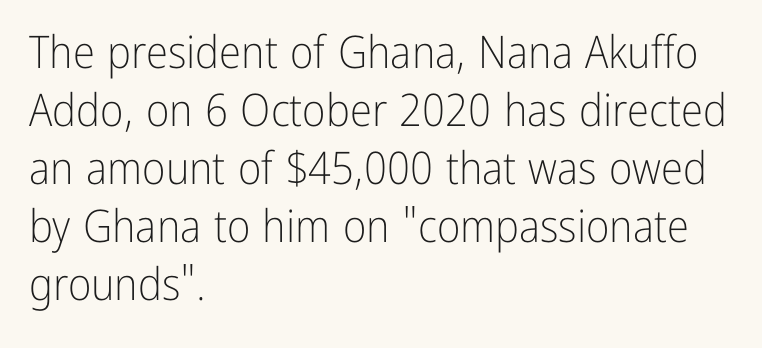
{"serif": "no", "italic": "no", "bold": "no", "weight": "light", "width": "condensed", "stroke_contrast": "low", "x_height": "medium", "monospaced": "no", "underline": "no", "align": "left", "line_spacing": "normal", "line_spacing_ratio": 1.29, "letter_spacing": "normal", "letter_spacing_em": 0.0, "glyph_px": 45}
